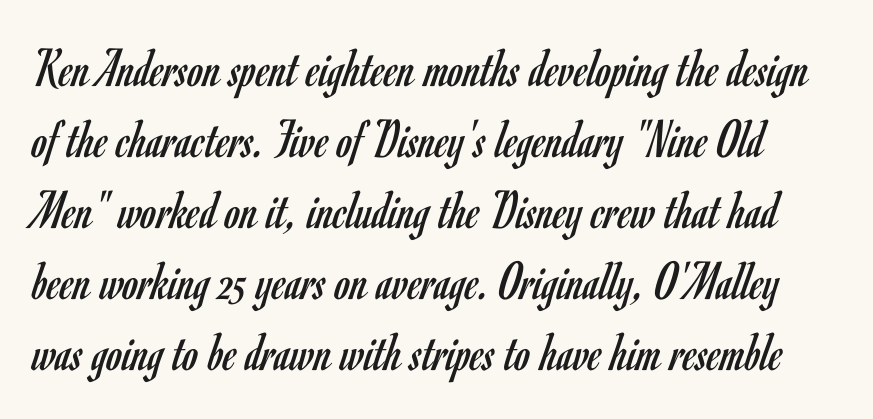
This is not heavy type; no bold has been used. The string is rendered with underlining switched off. Evenly set lines give the paragraph a standard silhouette. Here the designer chose a conventional face with non-uniform glyph widths.
